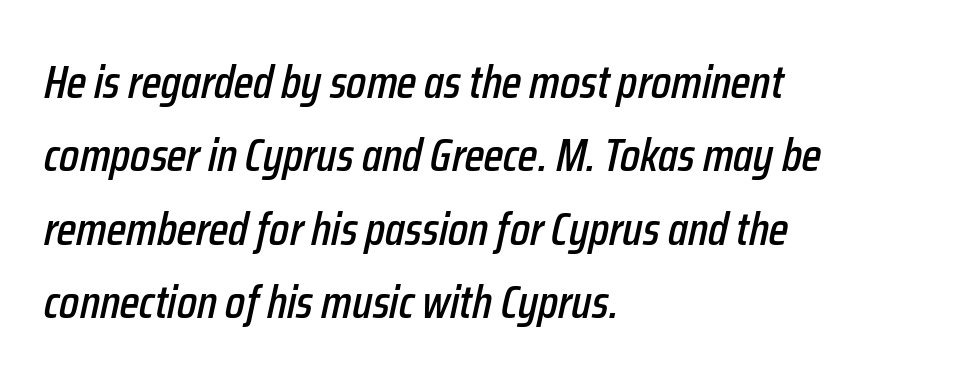
{"italic": "yes", "lean": "right", "slant_degrees": 12, "width": "condensed", "stroke_contrast": "low", "x_height": "medium", "monospaced": "no", "underline": "no", "align": "left", "line_spacing": "normal", "line_spacing_ratio": 1.56, "letter_spacing": "normal", "letter_spacing_em": 0.0, "glyph_px": 47}
